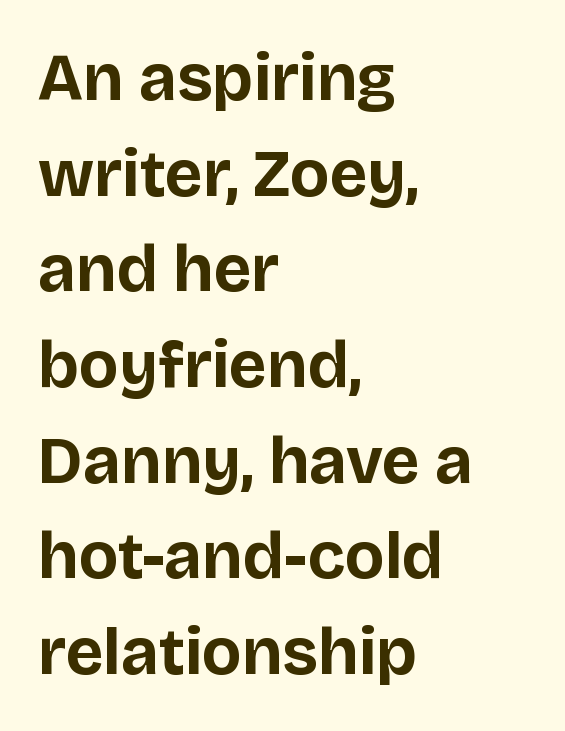
The image shows 66 px bold sans-serif type, upright; set left-aligned, normal line spacing (1.45x), normal letter spacing, not underlined; low stroke contrast and a large x-height.
